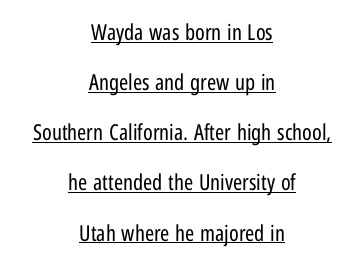
The image shows 22 px text type, upright; set centered, loose line spacing (2.28x), normal letter spacing, underlined.
